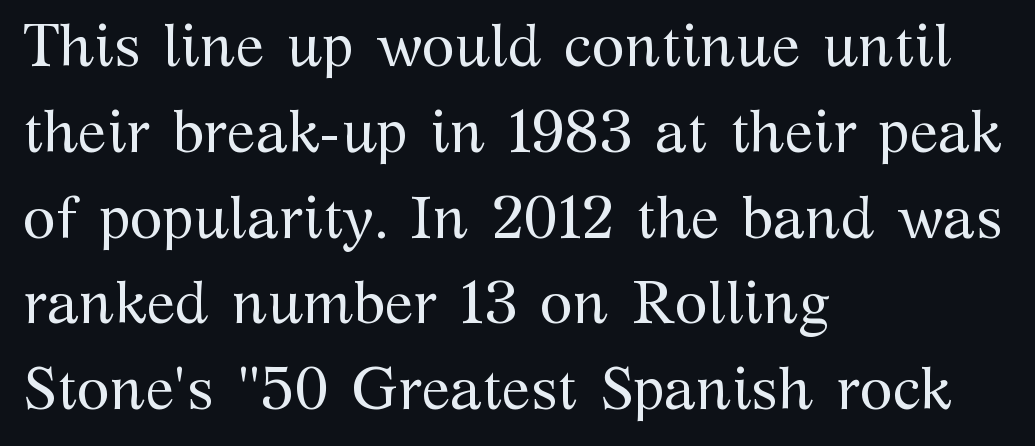
The image shows 60 px regular-weight serif type, upright; set left-aligned, normal line spacing (1.43x), normal letter spacing, not underlined; medium stroke contrast and a medium x-height.
